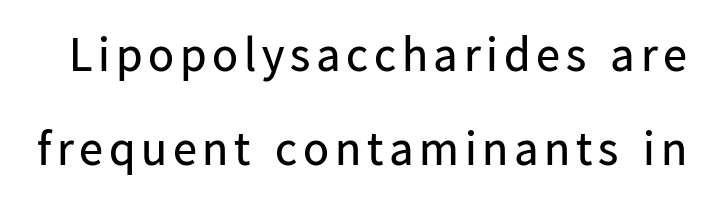
Q: Is the text bold? A: No.
Q: Is the text italic (slanted)? A: No, it is upright.
Q: Is the typeface a serif or a sans-serif typeface? A: Sans-serif.
Q: Is the text underlined? A: No.
Q: Is the spacing between lines tight, normal or loose? A: Loose.
Q: Width (condensed, normal, or wide)? A: Normal.
Q: Stroke contrast? A: Low.
Q: x-height? A: Medium.
Q: Monospaced? A: No.
